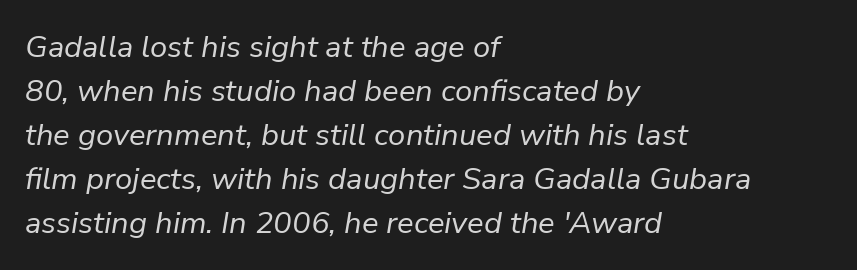
Baseline-to-baseline distance is the conventional proportion of letter height. Weight: not bold — regular or lighter. Inter-character spacing is left at the font's built-in metrics. The glyphs look as if they've been sheared to an angle.
